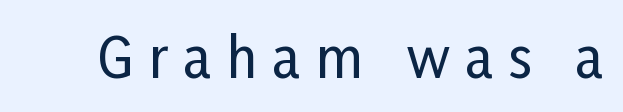
Q: Is the text italic (slanted)? A: No, it is upright.
Q: Is the typeface a serif or a sans-serif typeface? A: Sans-serif.
Q: Is the text underlined? A: No.
Q: Is the spacing between letters normal or unusually wide? A: Unusually wide.
Q: Width (condensed, normal, or wide)? A: Condensed.
Q: Stroke contrast? A: Low.
Q: x-height? A: Medium.
Q: Monospaced? A: No.
